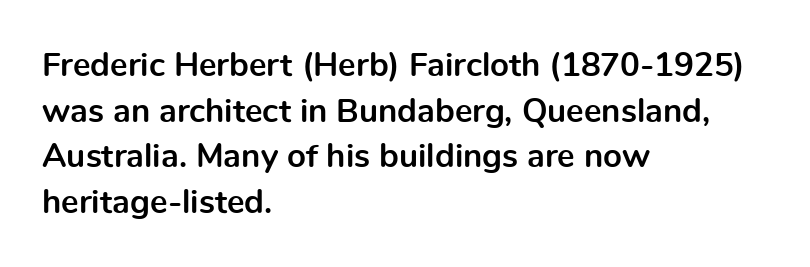
Vertically, the passage feels balanced, rows spaced as you'd expect. Descenders hang freely into open space. The text block is weighted toward the left margin, trailing off unevenly rightward. The typeface chosen for these lines omits serifs.
